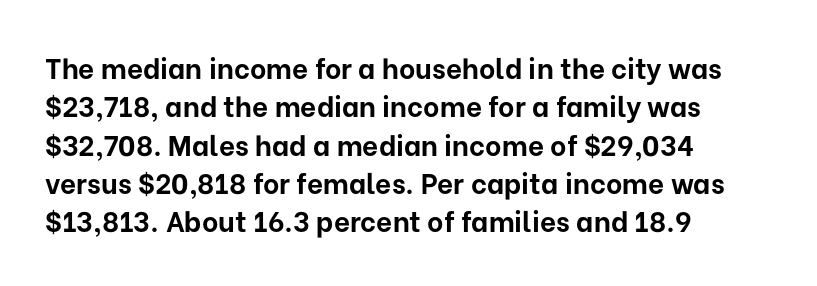
Q: Is the text bold? A: Yes.
Q: Is the text italic (slanted)? A: No, it is upright.
Q: Is the typeface a serif or a sans-serif typeface? A: Sans-serif.
Q: Is the text underlined? A: No.
Q: How is the paragraph aligned? A: Left-aligned.
Q: Is the spacing between letters normal or unusually wide? A: Normal.
Q: Is the spacing between lines tight, normal or loose? A: Normal.
Q: Width (condensed, normal, or wide)? A: Normal.
Q: Stroke contrast? A: Low.
Q: x-height? A: Medium.
Q: Monospaced? A: No.
